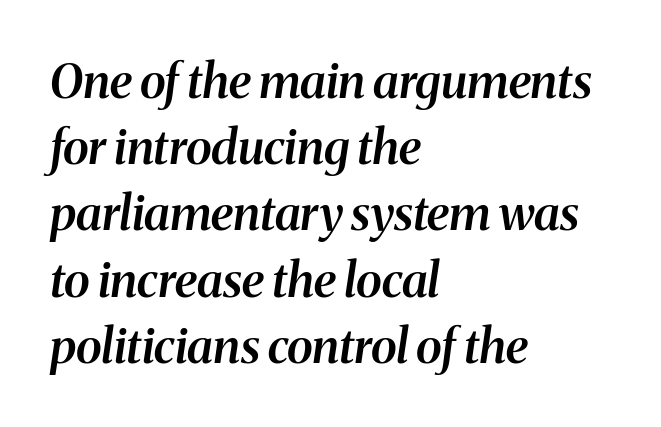
Letter spacing: default. This sample keeps an unexceptional amount of space between lines. These lines stack with their left ends in a neat column. Check under the words: just untouched page. Do the characters align in a grid? No, the font is proportional. Each letter's strokes conclude with small projecting serifs.
